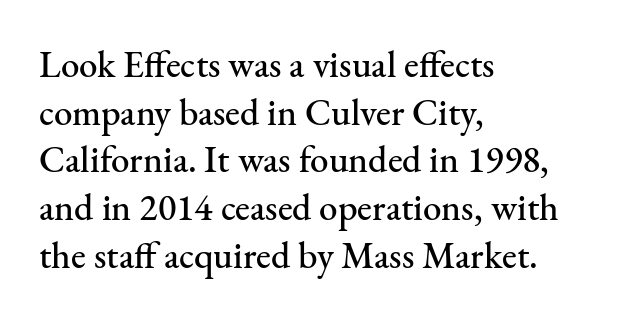
{"serif": "yes", "italic": "no", "width": "normal", "stroke_contrast": "medium", "x_height": "small", "monospaced": "no", "underline": "no", "align": "left", "line_spacing": "normal", "line_spacing_ratio": 1.29, "letter_spacing": "normal", "letter_spacing_em": 0.0, "glyph_px": 37}
